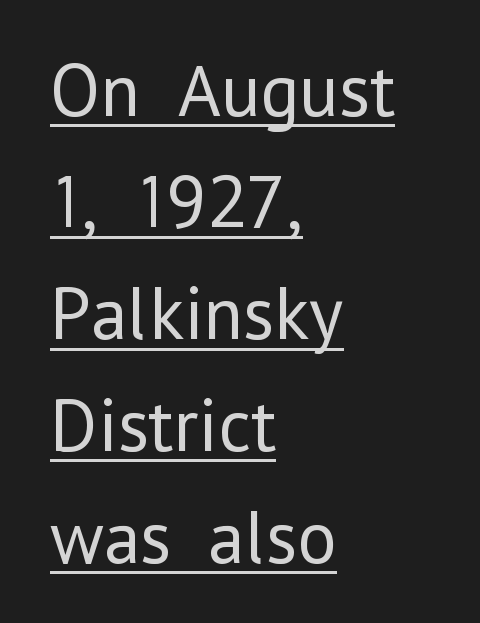
{"serif": "no", "italic": "no", "bold": "no", "weight": "regular", "width": "normal", "stroke_contrast": "low", "x_height": "medium", "monospaced": "no", "underline": "yes", "align": "left", "line_spacing": "normal", "line_spacing_ratio": 1.49, "letter_spacing": "normal", "letter_spacing_em": 0.0, "glyph_px": 75}
